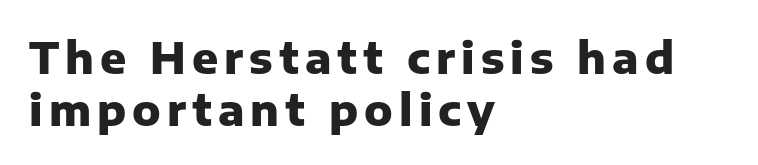
The letters advance in unequal steps, a hallmark of proportional type. The letters stand upright; this is a roman face. Letters rest on an invisible, unmarked baseline. The characters display no serif detailing; their extremities are plain. Visually the block forms a straight wall on the left and a jagged coastline on the right.
